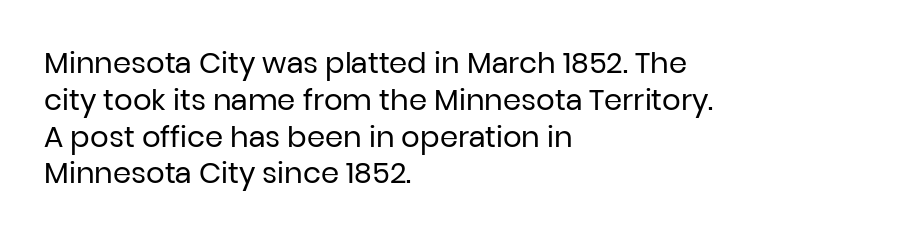
The image shows 29 px regular-weight sans-serif type, upright; set left-aligned, normal line spacing (1.27x), normal letter spacing, not underlined; low stroke contrast and a medium x-height.
